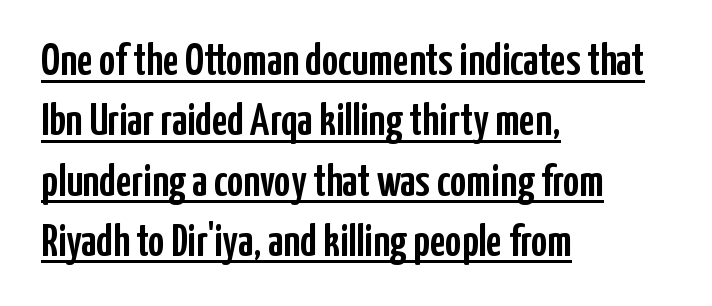
{"serif": "no", "italic": "no", "width": "condensed", "stroke_contrast": "low", "x_height": "medium", "monospaced": "no", "underline": "yes", "align": "left", "line_spacing": "normal", "line_spacing_ratio": 1.34, "letter_spacing": "normal", "letter_spacing_em": 0.0, "glyph_px": 45}
